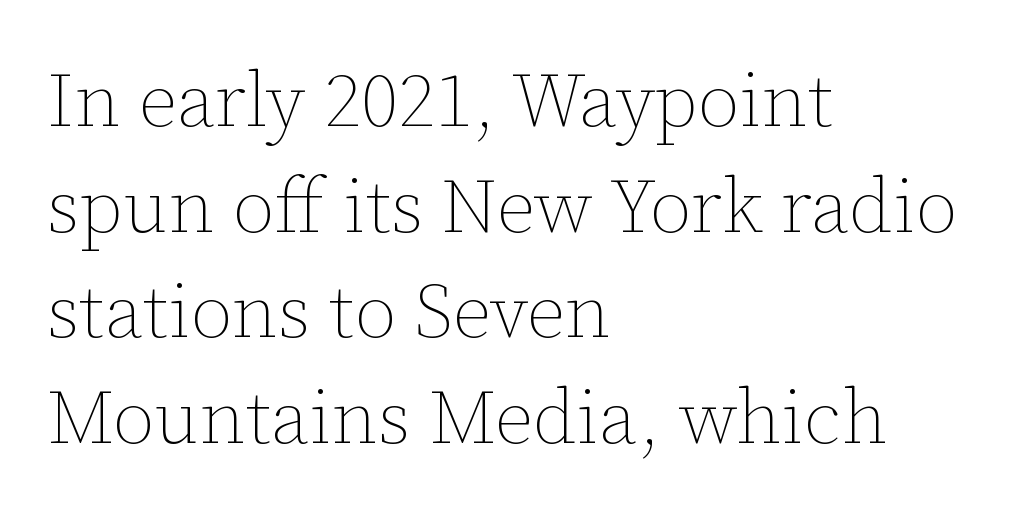
Do the characters align in a grid? No, the font is proportional. Underline: absent. The passage shown is not bold in any degree. A normal amount of white space separates one row of letters from the next.
